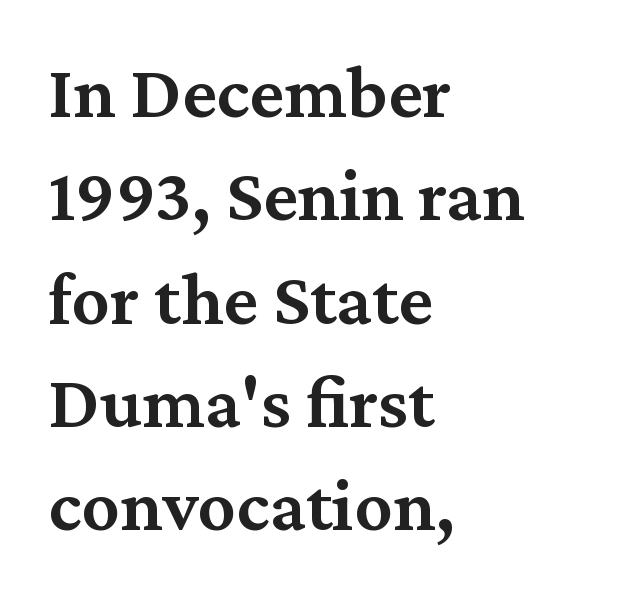
The characters look somewhat weighty, a semibold short of true bold. Each letter's strokes conclude with small projecting serifs. Each row of text sits above clean, open space. The face used here is proportionally spaced, like ordinary book or web type.
